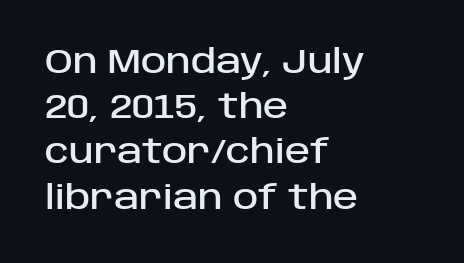
This rendering employs a face without finishing strokes, i.e., a sans-serif. When letters stand straight like this, we call the style roman or upright. This rendering uses left alignment, leaving the right contour irregular. The area under the type is left untouched.
